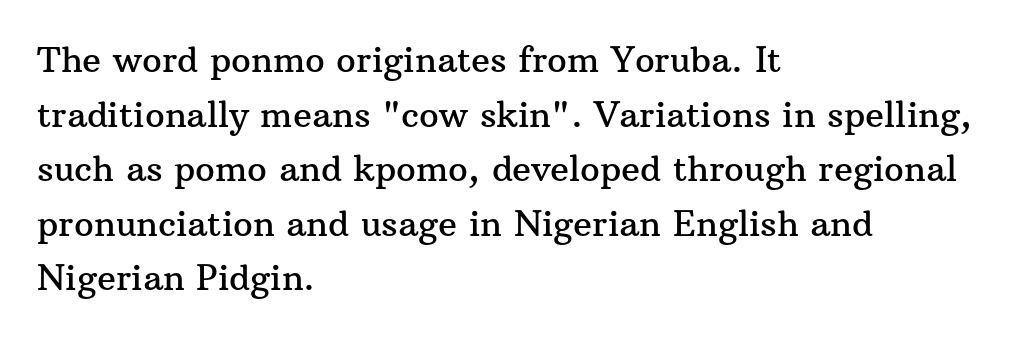
The image shows 35 px serif type, upright; set left-aligned, normal line spacing (1.56x), normal letter spacing, not underlined; medium stroke contrast and a medium x-height.
